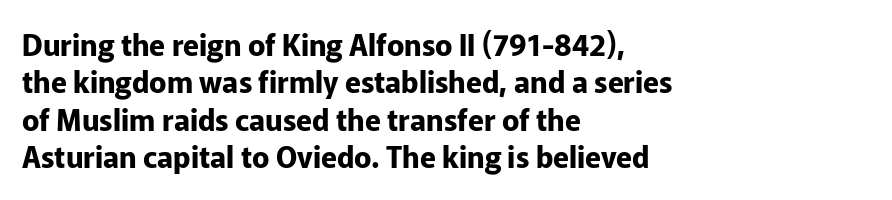
The image shows 29 px bold sans-serif type, upright; set left-aligned, normal line spacing (1.29x), normal letter spacing, not underlined; low stroke contrast and a medium x-height.
